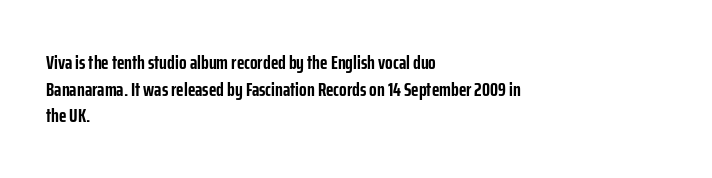
The typography opts for an upright posture over an oblique one. A classic flush-left, rag-right setting is used for this passage. Words appear dense and cohesive because spacing is normal. A full-strength bold gives these letters their thick strokes. Rule under the text: the space is simply empty.
